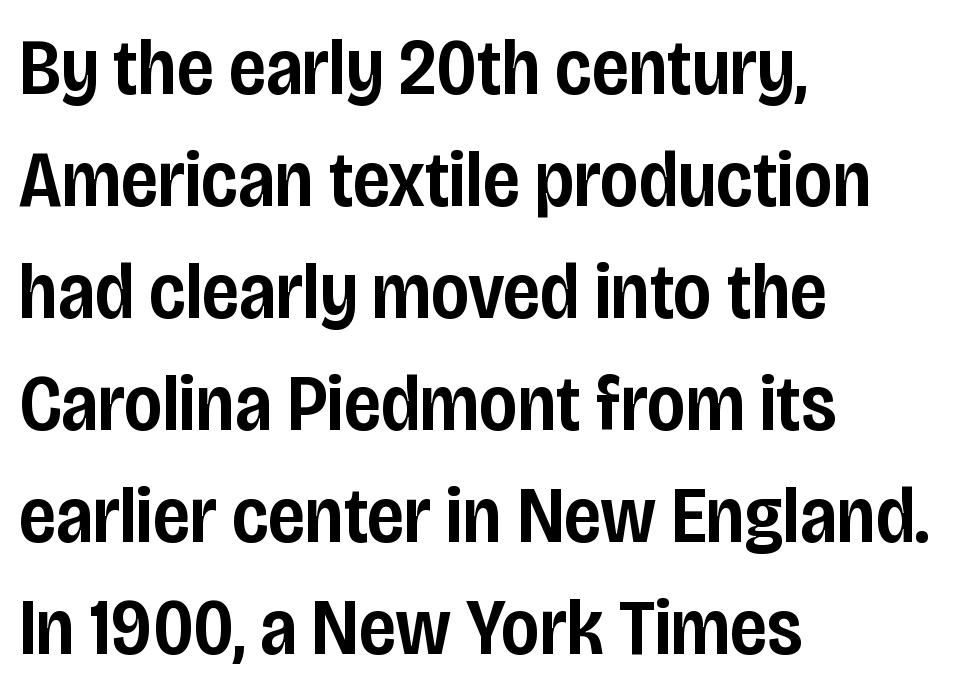
Q: Is the text bold? A: Semi-bold.
Q: Is the text italic (slanted)? A: No, it is upright.
Q: Is the typeface a serif or a sans-serif typeface? A: Sans-serif.
Q: Is the text underlined? A: No.
Q: How is the paragraph aligned? A: Left-aligned.
Q: Is the spacing between letters normal or unusually wide? A: Normal.
Q: Is the spacing between lines tight, normal or loose? A: Normal.
Q: Width (condensed, normal, or wide)? A: Condensed.
Q: Stroke contrast? A: Low.
Q: x-height? A: Large.
Q: Monospaced? A: No.
